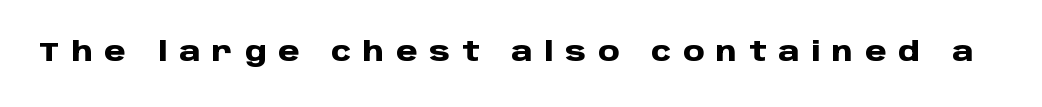
The image shows 27 px bold type, upright; set unusually wide letter spacing (+0.44 em), not underlined.
